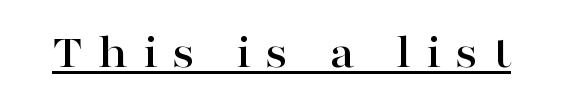
The image shows 49 px wide serif type, upright; set unusually wide letter spacing (+0.3 em), underlined; high stroke contrast and a medium x-height.
